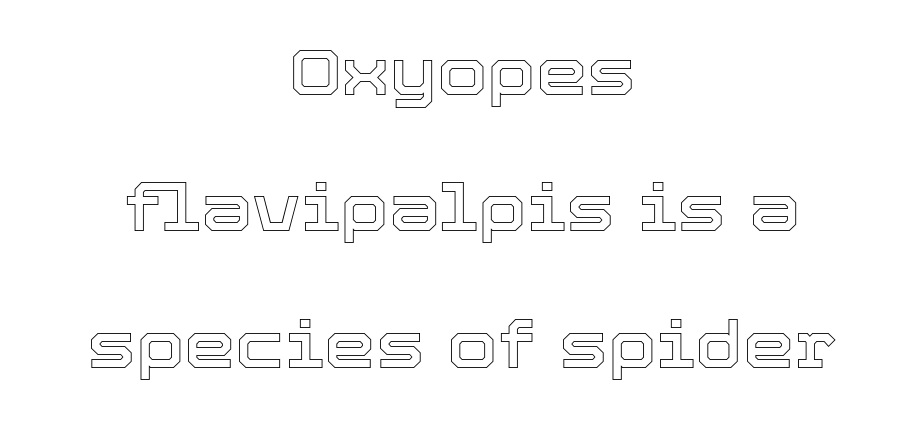
{"italic": "no", "width": "normal", "x_height": "medium", "monospaced": "no", "underline": "no", "align": "center", "line_spacing": "loose", "line_spacing_ratio": 2.1, "letter_spacing": "normal", "letter_spacing_em": 0.0, "glyph_px": 65}
